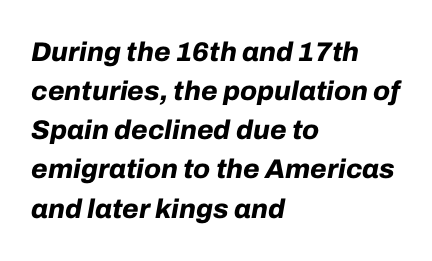
Does the weight exceed regular? Yes, all the way to bold. Honestly, the letter spacing is just normal — you wouldn't notice it. The whole block is typeset with a tilt. One glance says typical: line gaps are just what's usual.
